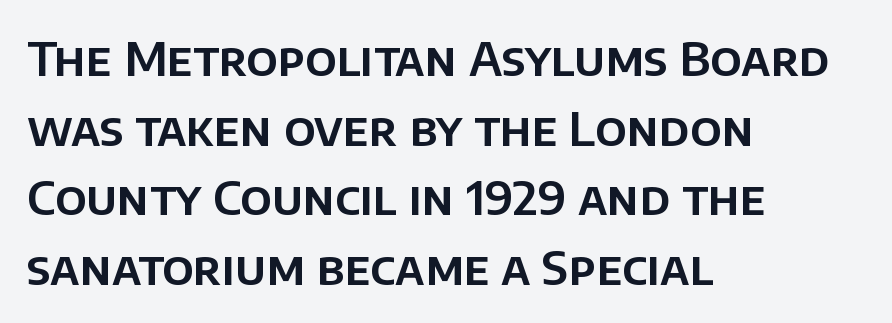
Q: Is the text italic (slanted)? A: No, it is upright.
Q: Is the typeface a serif or a sans-serif typeface? A: Sans-serif.
Q: Is the text underlined? A: No.
Q: How is the paragraph aligned? A: Left-aligned.
Q: Is the spacing between letters normal or unusually wide? A: Normal.
Q: Is the spacing between lines tight, normal or loose? A: Normal.
Q: Width (condensed, normal, or wide)? A: Normal.
Q: Stroke contrast? A: Low.
Q: x-height? A: Large.
Q: Monospaced? A: No.
